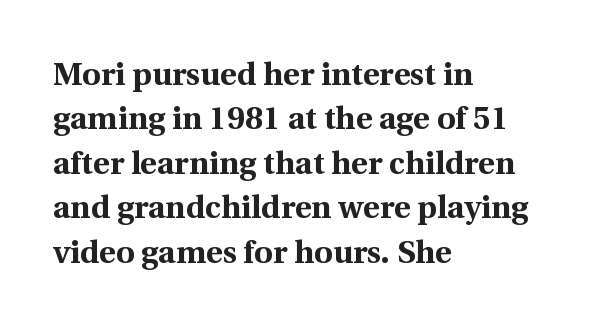
The image shows 32 px bold serif type, upright; set left-aligned, normal line spacing (1.39x), normal letter spacing, not underlined; a medium x-height.
